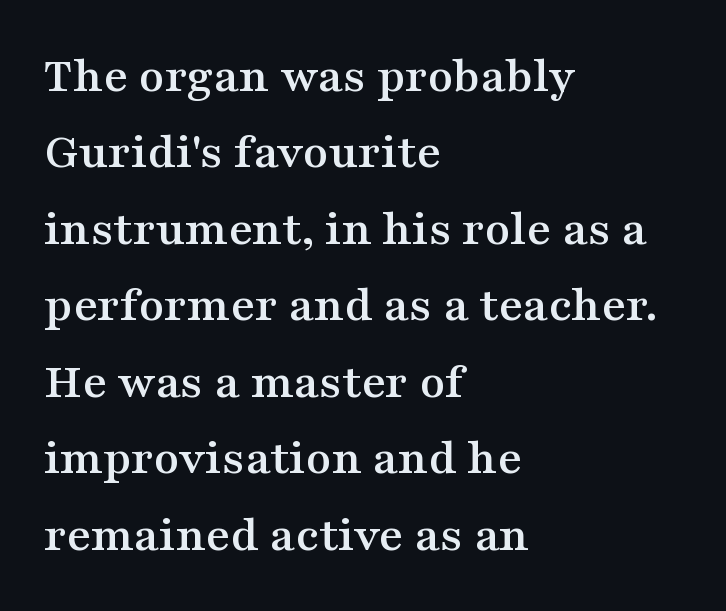
{"serif": "yes", "italic": "no", "width": "wide", "stroke_contrast": "medium", "x_height": "medium", "monospaced": "no", "underline": "no", "align": "left", "line_spacing": "normal", "line_spacing_ratio": 1.47, "letter_spacing": "normal", "letter_spacing_em": 0.0, "glyph_px": 52}
